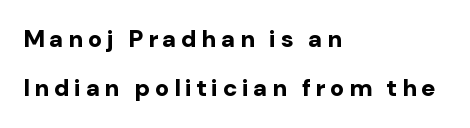
Q: Is the text bold? A: Yes.
Q: Is the text italic (slanted)? A: No, it is upright.
Q: Is the text underlined? A: No.
Q: How is the paragraph aligned? A: Left-aligned.
Q: Is the spacing between lines tight, normal or loose? A: Loose.
